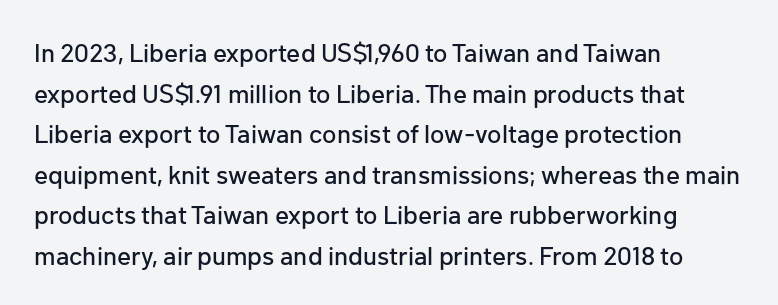
Q: Is the text italic (slanted)? A: No, it is upright.
Q: Is the text underlined? A: No.
Q: How is the paragraph aligned? A: Left-aligned.
Q: Is the spacing between letters normal or unusually wide? A: Normal.
Q: Is the spacing between lines tight, normal or loose? A: Normal.
